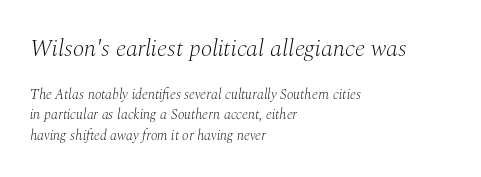
The image shows 24 px text type, italic (leaning right); set left-aligned, normal line spacing (1.45x), normal letter spacing, not underlined; the first (top) block is 1.71x larger.
